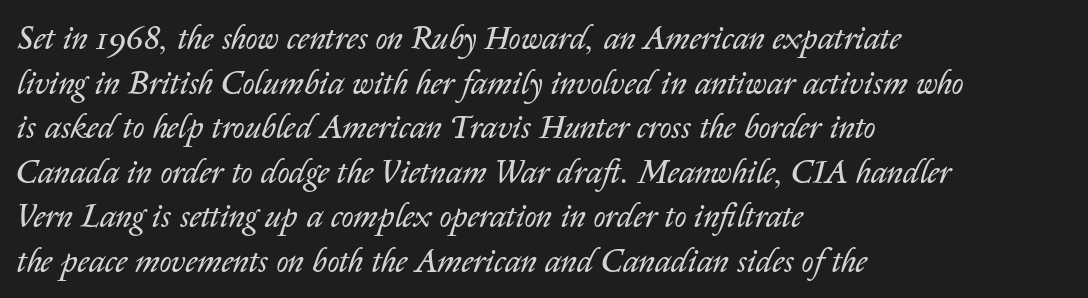
Q: Is the text bold? A: No.
Q: Is the text italic (slanted)? A: Yes, it leans right by about 14 degrees.
Q: Is the text underlined? A: No.
Q: How is the paragraph aligned? A: Left-aligned.
Q: Is the spacing between letters normal or unusually wide? A: Normal.
Q: Is the spacing between lines tight, normal or loose? A: Normal.
Q: Width (condensed, normal, or wide)? A: Normal.
Q: Stroke contrast? A: Low.
Q: x-height? A: Medium.
Q: Monospaced? A: No.
